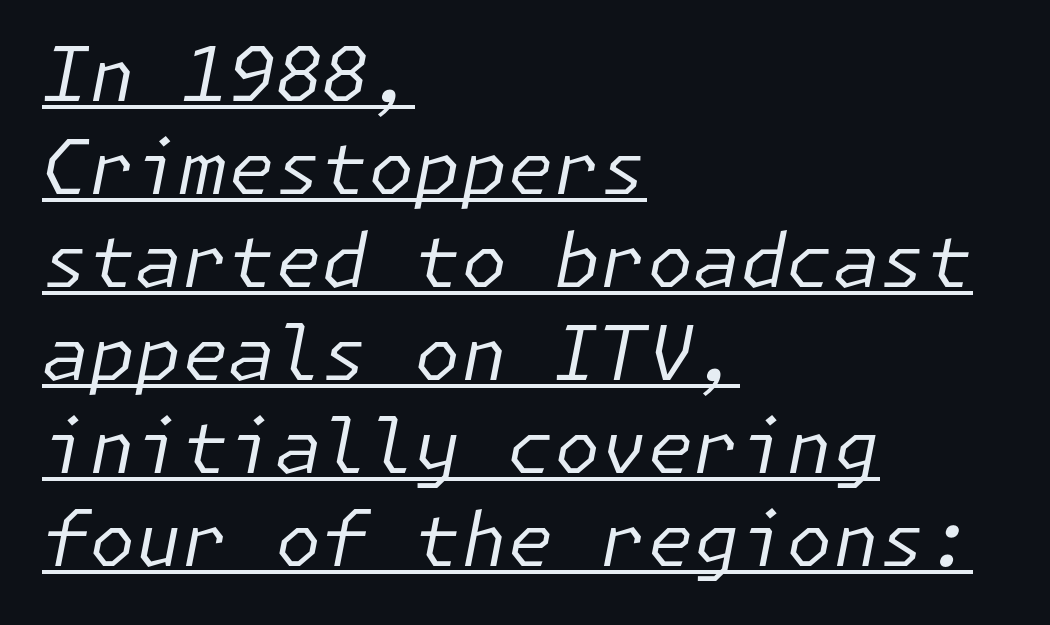
Q: Is the text bold? A: No.
Q: Is the text italic (slanted)? A: Yes, it leans right by about 11 degrees.
Q: Is the text underlined? A: Yes.
Q: How is the paragraph aligned? A: Left-aligned.
Q: Is the spacing between letters normal or unusually wide? A: Normal.
Q: Width (condensed, normal, or wide)? A: Normal.
Q: Stroke contrast? A: Low.
Q: x-height? A: Medium.
